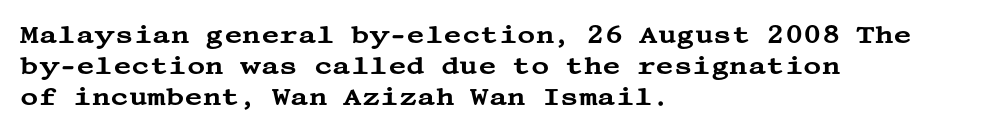
Q: Is the text italic (slanted)? A: No, it is upright.
Q: Is the text underlined? A: No.
Q: How is the paragraph aligned? A: Left-aligned.
Q: Is the spacing between letters normal or unusually wide? A: Normal.
Q: Is the spacing between lines tight, normal or loose? A: Normal.
